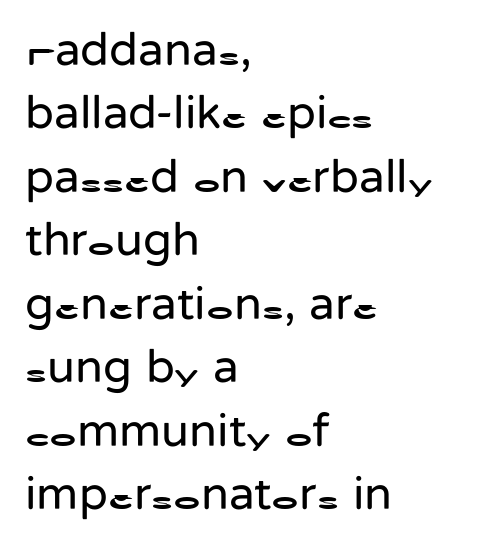
Any mark beneath the type? The region is blank. All the whitespace from short lines collects on the right. The rendering keeps characters at their native spacing. In terms of leading, this rendering sits right in the middle. Letterform terminals end flat and unadorned throughout the passage.
